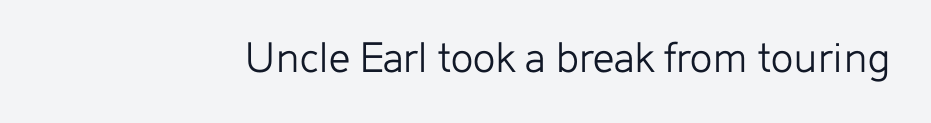
{"serif": "no", "italic": "no", "bold": "no", "weight": "light", "width": "normal", "stroke_contrast": "low", "x_height": "medium", "monospaced": "no", "underline": "no", "letter_spacing": "normal", "letter_spacing_em": 0.0, "glyph_px": 47}
